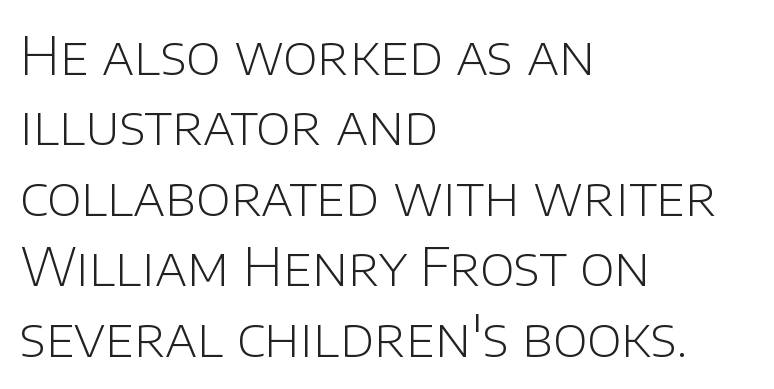
Looks like regular typesetting: each glyph gets only the width it needs. Check where the strokes stop: nothing finishes them off — pure sans. Any mark beneath the type? The region is blank. Reading down the column, the eye jumps a familiar distance to each next line. The cut favours lightness, reaching ordinary text weight at its darkest.
